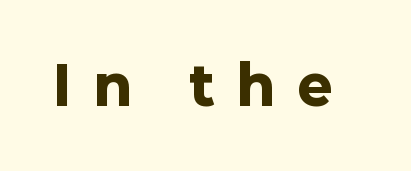
A typesetter would mark this as roman, not italic. The strokes are fattened all the way to bold. Loose tracking; the words dissolve into strings of separated letters. The type family on display is of the sans-serif kind.
